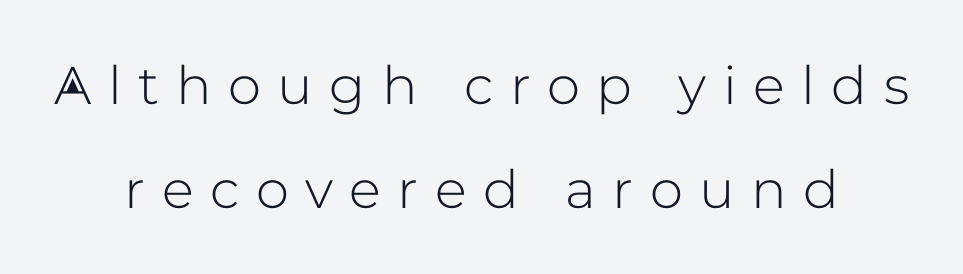
These lines were composed using upright roman letters. The paragraph has two soft edges and a firm central axis. Here the glyphs are tracked loosely, breaking word shapes into spaced letters. Descenders hang freely into open space. These lines are composed in type without serifs.
